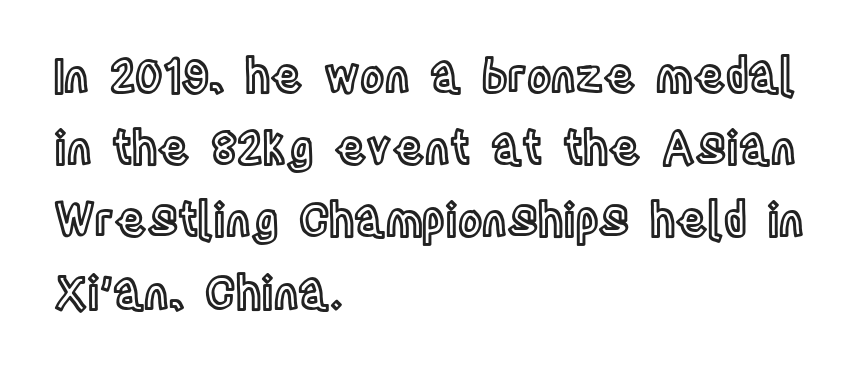
Q: Is the text italic (slanted)? A: No, it is upright.
Q: Is the text underlined? A: No.
Q: How is the paragraph aligned? A: Left-aligned.
Q: Is the spacing between letters normal or unusually wide? A: Normal.
Q: Is the spacing between lines tight, normal or loose? A: Normal.
Q: Width (condensed, normal, or wide)? A: Condensed.
Q: x-height? A: Large.
Q: Monospaced? A: No.
